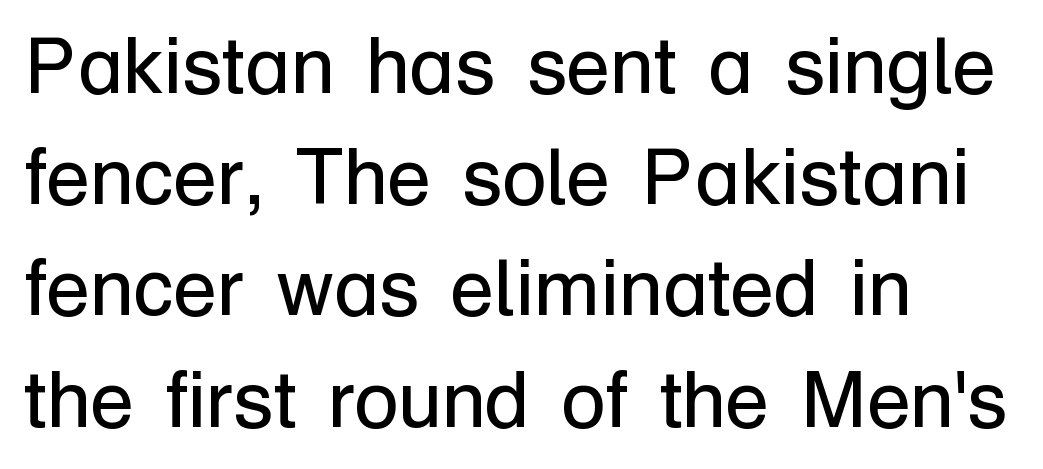
The image shows 80 px regular-weight sans-serif type, upright; set left-aligned, normal line spacing (1.39x), normal letter spacing, not underlined; low stroke contrast and a medium x-height.
